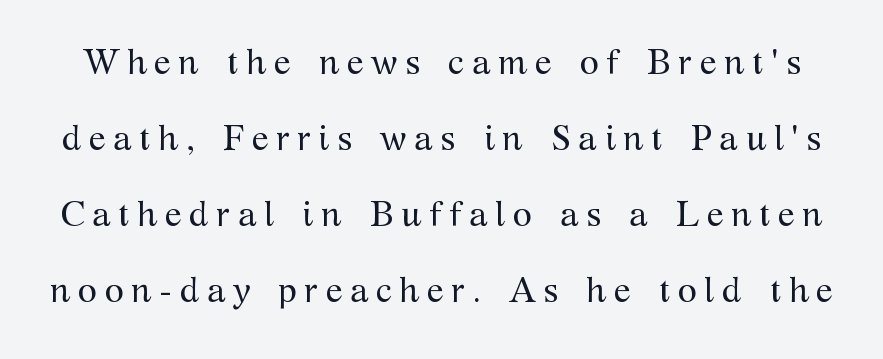
The image shows 35 px regular-weight serif type, upright; set loose line spacing (2.17x), unusually wide letter spacing (+0.21 em), not underlined; medium stroke contrast and a medium x-height.
